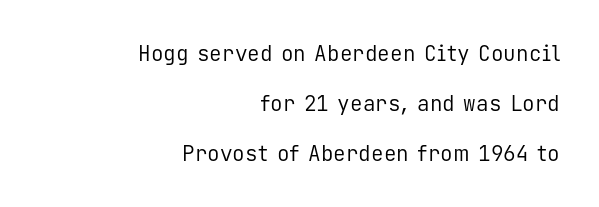
The image shows 21 px text type, upright; set right-aligned, loose line spacing (2.37x), normal letter spacing, not underlined.
